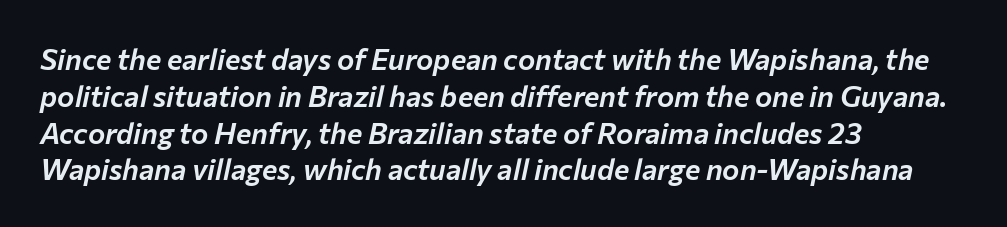
Q: Is the text italic (slanted)? A: Yes, it leans right by about 12 degrees.
Q: Is the text underlined? A: No.
Q: How is the paragraph aligned? A: Left-aligned.
Q: Is the spacing between letters normal or unusually wide? A: Normal.
Q: Is the spacing between lines tight, normal or loose? A: Normal.
Q: Width (condensed, normal, or wide)? A: Normal.
Q: Stroke contrast? A: Low.
Q: x-height? A: Medium.
Q: Monospaced? A: No.
